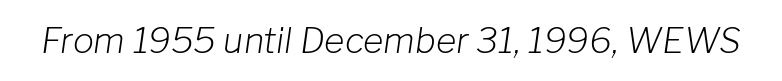
The image shows 35 px light type, italic (leaning right); set normal letter spacing, not underlined; low stroke contrast and a medium x-height.
